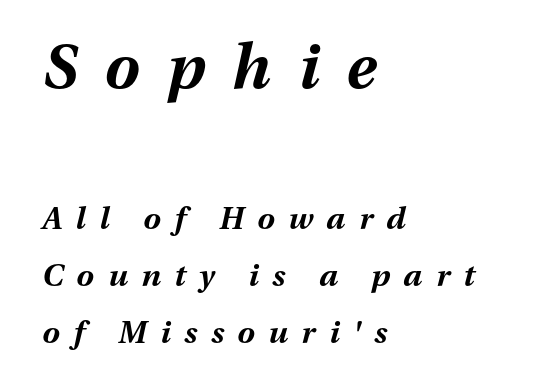
{"italic": "yes", "lean": "right", "slant_degrees": 13, "bold": "yes", "weight": "bold", "width": "normal", "stroke_contrast": "medium", "x_height": "medium", "monospaced": "no", "underline": "no", "align": "left", "line_spacing_ratio": 1.84, "letter_spacing": "wide", "letter_spacing_em": 0.44, "larger_block": "first", "size_ratio": 2.0, "glyph_px": 62}
